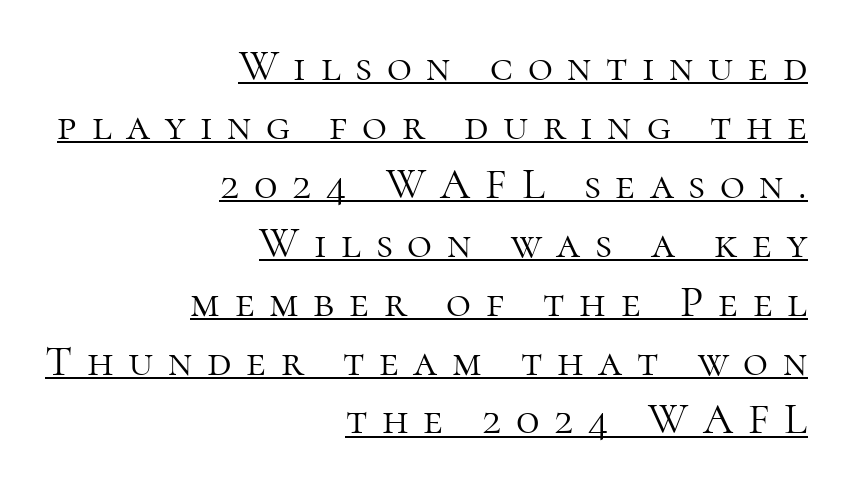
Q: Is the text bold? A: No.
Q: Is the text italic (slanted)? A: No, it is upright.
Q: Is the typeface a serif or a sans-serif typeface? A: Serif.
Q: Is the text underlined? A: Yes.
Q: How is the paragraph aligned? A: Right-aligned.
Q: Is the spacing between letters normal or unusually wide? A: Unusually wide.
Q: Is the spacing between lines tight, normal or loose? A: Normal.
Q: Width (condensed, normal, or wide)? A: Normal.
Q: Stroke contrast? A: High.
Q: x-height? A: Medium.
Q: Monospaced? A: No.
